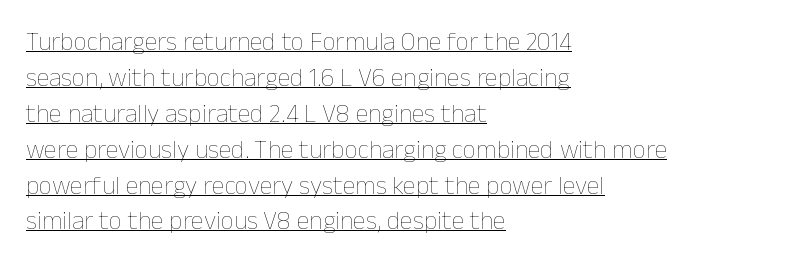
Q: Is the text bold? A: No.
Q: Is the text italic (slanted)? A: No, it is upright.
Q: Is the text underlined? A: Yes.
Q: How is the paragraph aligned? A: Left-aligned.
Q: Is the spacing between letters normal or unusually wide? A: Normal.
Q: Is the spacing between lines tight, normal or loose? A: Normal.
